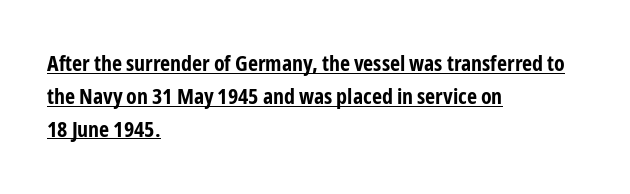
Q: Is the text bold? A: Yes.
Q: Is the text italic (slanted)? A: No, it is upright.
Q: Is the text underlined? A: Yes.
Q: How is the paragraph aligned? A: Left-aligned.
Q: Is the spacing between letters normal or unusually wide? A: Normal.
Q: Is the spacing between lines tight, normal or loose? A: Normal.
